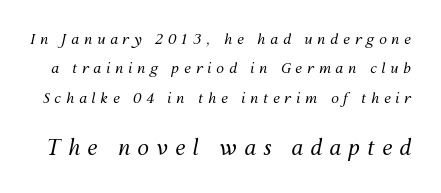
Is the type slanted? Yes — the strokes lean at a clear angle. Caption: face not bold, strokes unweighted. The face used here is rendered with a markedly widened letterfit. Note: smaller setting up top, larger setting below. Loosely led — the rows are spread out. Rule under the text: the space is simply empty.
